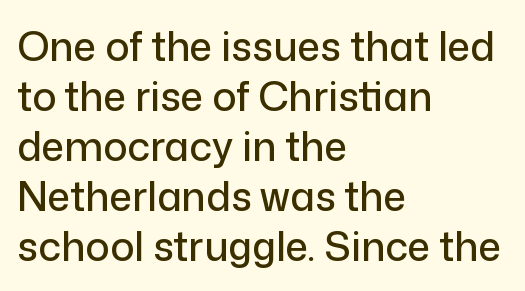
Nope, not italic — everything's standing straight. Where is the straight margin? On the left. Varying glyph widths throughout — classic text-font behaviour. A sans-serif font was chosen for this passage. Baseline-to-baseline distance is the conventional proportion of letter height.
